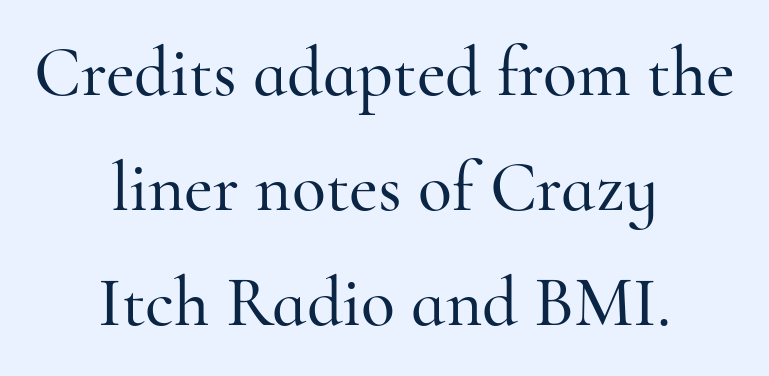
Posture: straight, roman, zero tilt. Each row of text sits above clean, open space. A typesetter would call this proportional, since set widths differ per character. A typesetter would label this face a serif. You could call the tracking neutral — neither tight nor loose.
